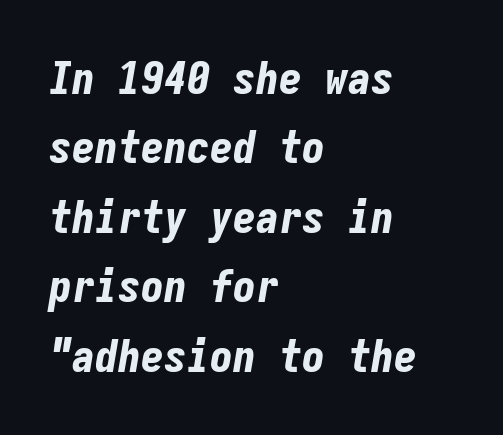
The image shows 46 px bold, condensed type, italic (leaning right), monospaced; set left-aligned, normal line spacing (1.51x), normal letter spacing, not underlined; low stroke contrast and a medium x-height.
